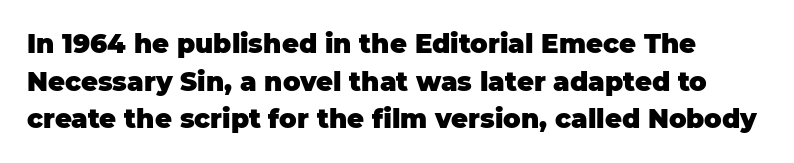
{"italic": "no", "bold": "yes", "underline": "no", "line_spacing": "normal", "line_spacing_ratio": 1.45, "letter_spacing": "normal", "letter_spacing_em": 0.0, "glyph_px": 26}
